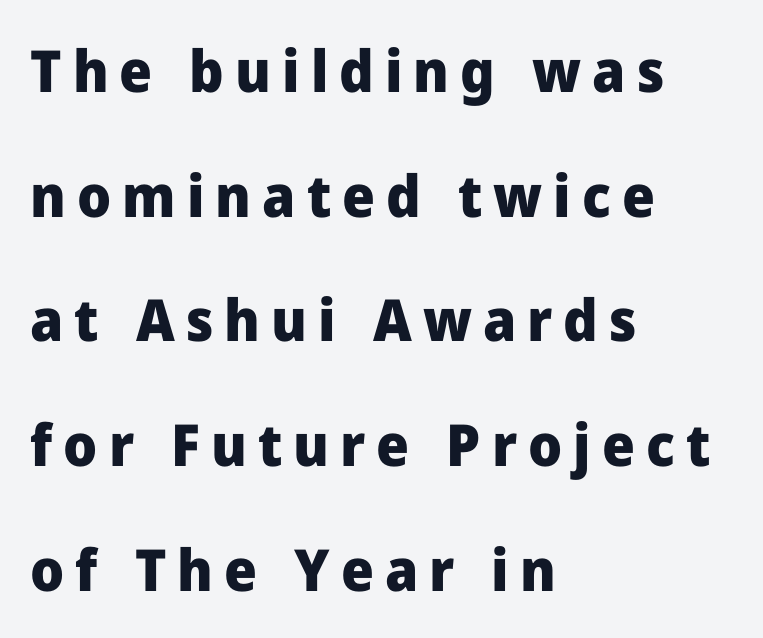
The image shows 58 px heavy sans-serif type, upright; set left-aligned, loose line spacing (2.15x), not underlined; low stroke contrast and a medium x-height.
